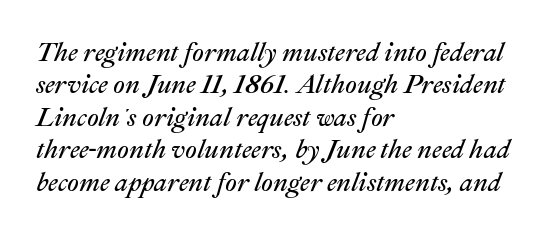
{"italic": "yes", "lean": "right", "slant_degrees": 22, "bold": "no", "underline": "no", "align": "left", "line_spacing": "normal", "line_spacing_ratio": 1.25, "letter_spacing": "normal", "letter_spacing_em": 0.0, "glyph_px": 26}
